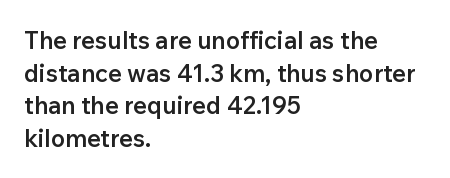
The image shows 24 px text type, upright; set left-aligned, normal line spacing (1.36x), normal letter spacing, not underlined.
